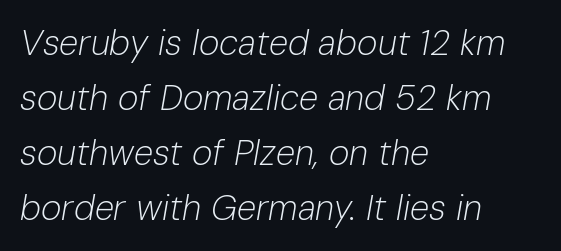
{"italic": "yes", "lean": "right", "slant_degrees": 10, "bold": "no", "weight": "light", "width": "normal", "stroke_contrast": "low", "x_height": "medium", "monospaced": "no", "underline": "no", "align": "left", "line_spacing": "normal", "line_spacing_ratio": 1.57, "letter_spacing": "normal", "letter_spacing_em": 0.0, "glyph_px": 35}
